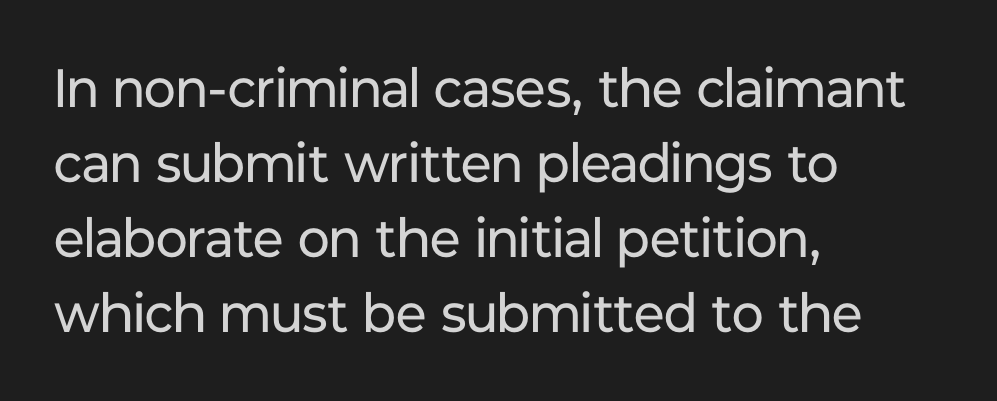
Q: Is the text bold? A: No.
Q: Is the text italic (slanted)? A: No, it is upright.
Q: Is the typeface a serif or a sans-serif typeface? A: Sans-serif.
Q: Is the text underlined? A: No.
Q: How is the paragraph aligned? A: Left-aligned.
Q: Is the spacing between letters normal or unusually wide? A: Normal.
Q: Is the spacing between lines tight, normal or loose? A: Normal.
Q: Width (condensed, normal, or wide)? A: Normal.
Q: Stroke contrast? A: Low.
Q: x-height? A: Medium.
Q: Monospaced? A: No.
